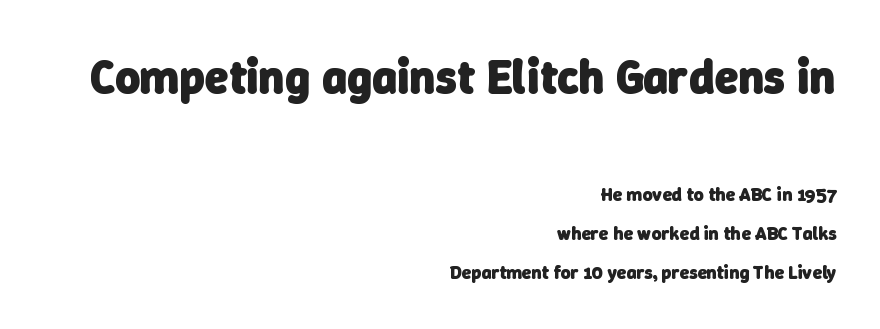
Q: Is the text bold? A: Yes.
Q: Is the typeface a serif or a sans-serif typeface? A: Sans-serif.
Q: Is the text underlined? A: No.
Q: How is the paragraph aligned? A: Right-aligned.
Q: Is the spacing between letters normal or unusually wide? A: Normal.
Q: Is the spacing between lines tight, normal or loose? A: Loose.
Q: Which block of text is set in a larger size, the first (top) or the second (bottom)? A: The first (top) one.
Q: Width (condensed, normal, or wide)? A: Normal.
Q: Stroke contrast? A: Low.
Q: x-height? A: Medium.
Q: Monospaced? A: No.
